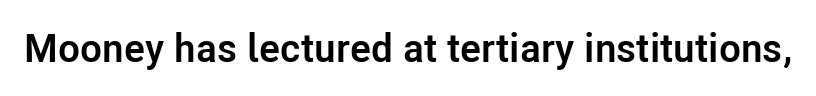
The font family rendered here belongs to the sans-serif group. Anything drawn beneath the words? Only blank space. A typesetter would call this zero additional tracking. The letters stand upright; this is a roman face.
